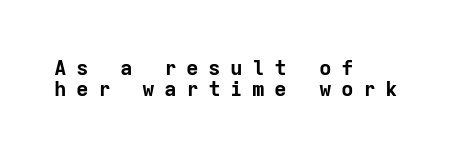
The image shows 21 px bold type, upright; set left-aligned, tight line spacing (0.98x), unusually wide letter spacing (+0.45 em), not underlined.
